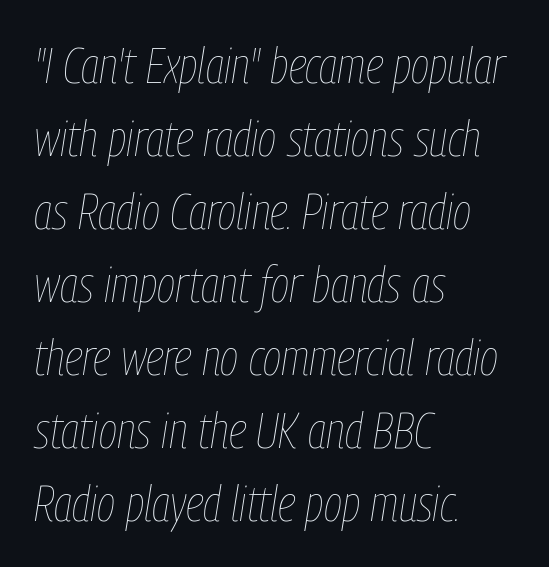
The image shows 50 px thin, condensed type, italic (leaning right); set left-aligned, normal line spacing (1.46x), normal letter spacing, not underlined; low stroke contrast and a medium x-height.
